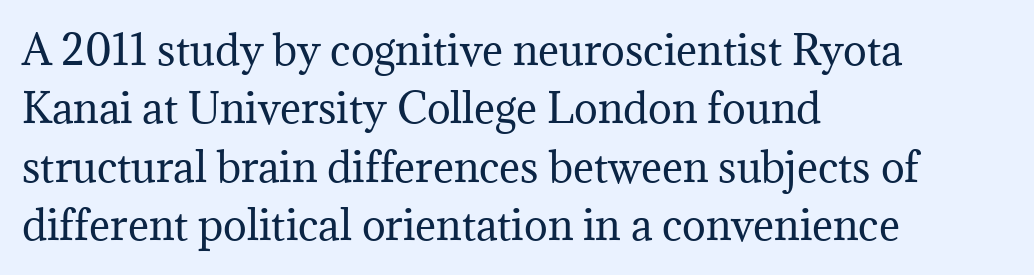
The image shows 40 px regular-weight serif type, upright; set left-aligned, normal line spacing (1.46x), normal letter spacing, not underlined; medium stroke contrast and a medium x-height.
